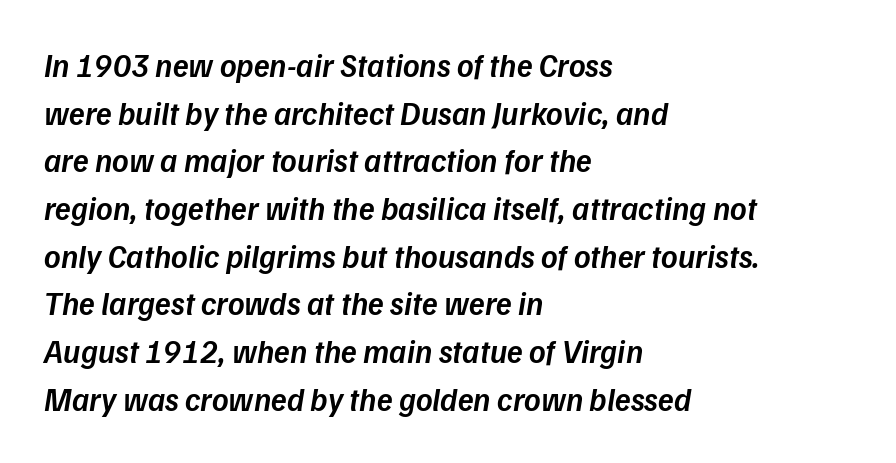
The image shows 32 px semibold type, italic (leaning right); set left-aligned, normal line spacing (1.49x), normal letter spacing, not underlined; low stroke contrast and a medium x-height.
